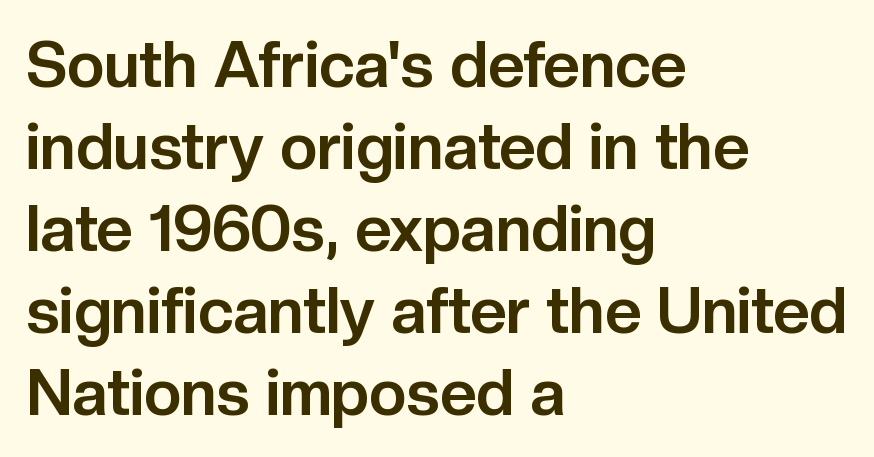
{"serif": "no", "italic": "no", "bold": "yes", "weight": "bold", "width": "normal", "stroke_contrast": "low", "x_height": "medium", "monospaced": "no", "underline": "no", "align": "left", "line_spacing": "normal", "line_spacing_ratio": 1.28, "letter_spacing": "normal", "letter_spacing_em": 0.0, "glyph_px": 64}
